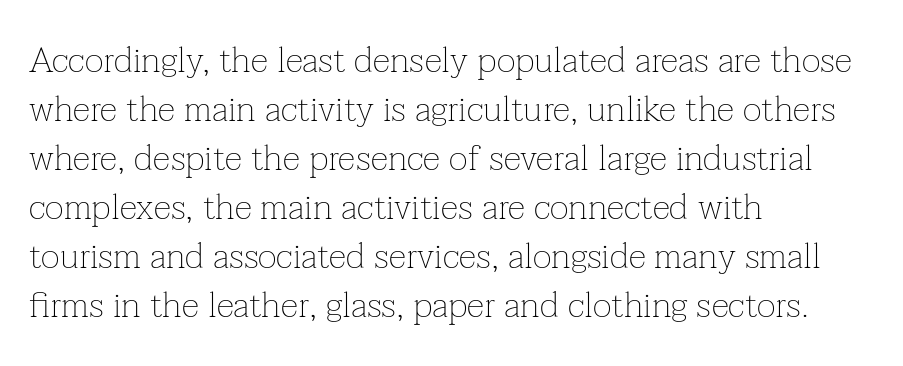
The image shows 36 px thin serif type, upright; set left-aligned, normal line spacing (1.36x), normal letter spacing, not underlined; low stroke contrast and a medium x-height.
